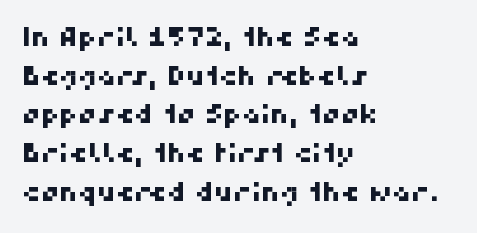
Q: Is the text underlined? A: No.
Q: How is the paragraph aligned? A: Left-aligned.
Q: Is the spacing between letters normal or unusually wide? A: Normal.
Q: Is the spacing between lines tight, normal or loose? A: Normal.
